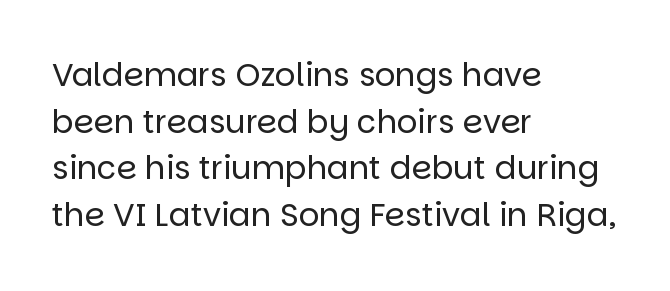
The image shows 32 px regular-weight sans-serif type, upright; set left-aligned, normal line spacing (1.46x), normal letter spacing, not underlined; low stroke contrast and a large x-height.
